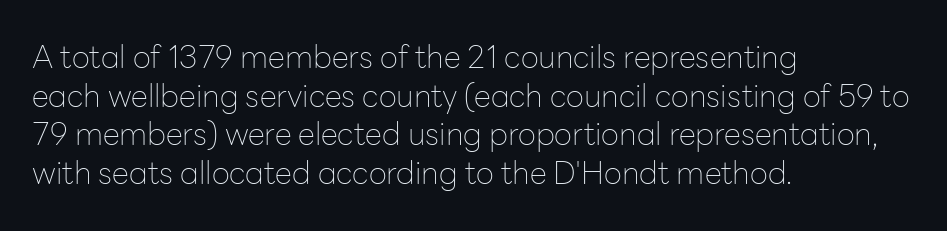
The image shows 31 px thin sans-serif type, upright; set left-aligned, normal line spacing (1.25x), normal letter spacing, not underlined; low stroke contrast and a medium x-height.
